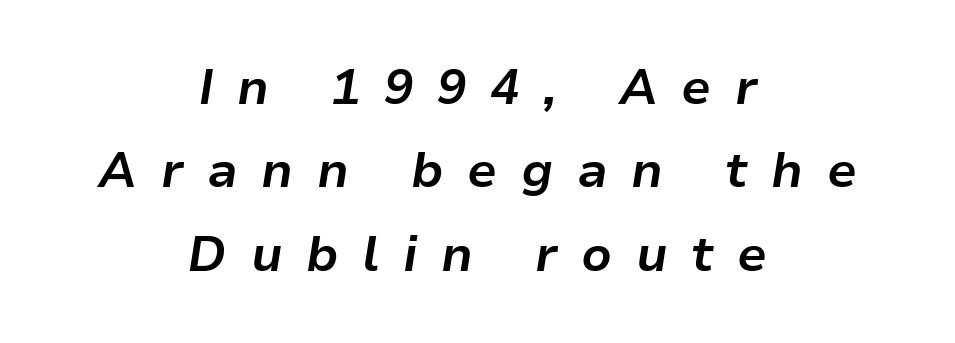
Q: Is the text bold? A: Yes.
Q: Is the text italic (slanted)? A: Yes, it leans right by about 9 degrees.
Q: Is the text underlined? A: No.
Q: How is the paragraph aligned? A: Centered.
Q: Is the spacing between letters normal or unusually wide? A: Unusually wide.
Q: Is the spacing between lines tight, normal or loose? A: Normal.
Q: Width (condensed, normal, or wide)? A: Normal.
Q: Stroke contrast? A: Low.
Q: x-height? A: Medium.
Q: Monospaced? A: No.
